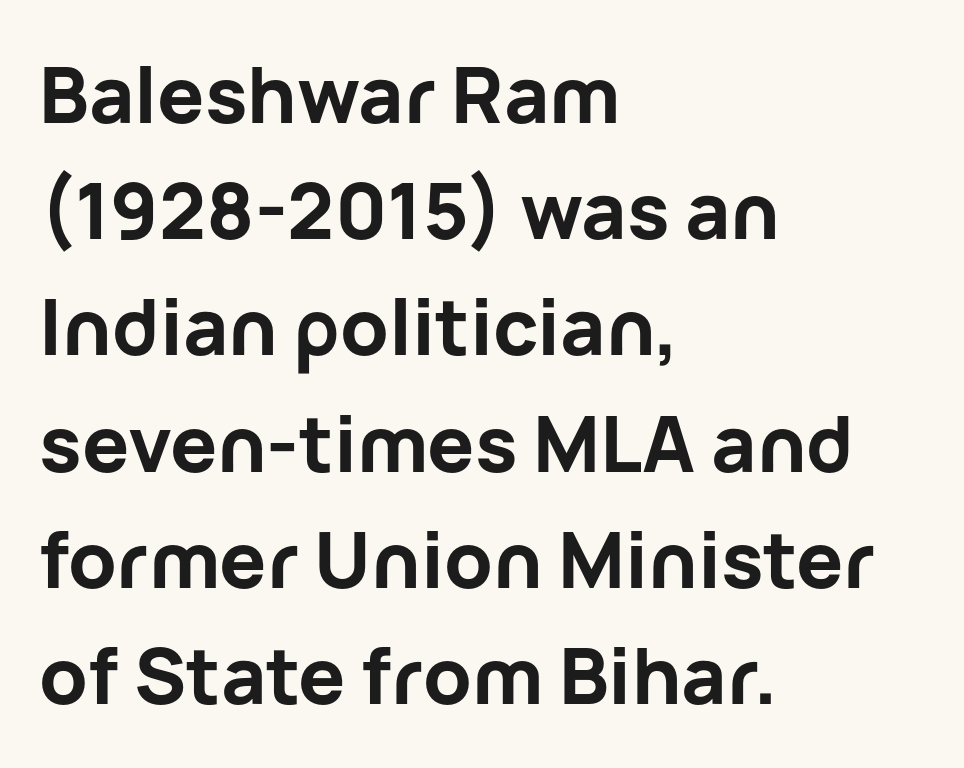
The image shows 78 px bold sans-serif type, upright; set left-aligned, normal line spacing (1.49x), normal letter spacing, not underlined; low stroke contrast and a medium x-height.
